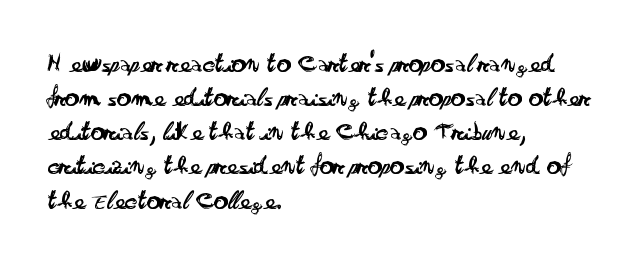
Ink coverage per letter is moderate at most. Is this a fixed-width face? No — the glyphs have proportional, varying widths. Standard letterfit; no display-style spreading of the glyphs. Each line starts at the same left margin while the right side varies.
